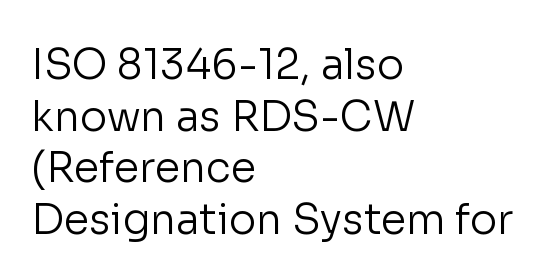
{"serif": "no", "italic": "no", "bold": "no", "weight": "regular", "width": "normal", "stroke_contrast": "low", "x_height": "medium", "monospaced": "no", "underline": "no", "align": "left", "line_spacing": "normal", "line_spacing_ratio": 1.26, "letter_spacing": "normal", "letter_spacing_em": 0.0, "glyph_px": 41}
